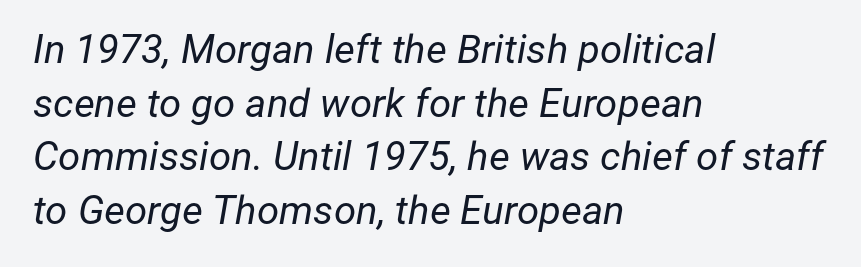
{"italic": "yes", "lean": "right", "slant_degrees": 12, "bold": "no", "weight": "regular", "width": "normal", "stroke_contrast": "low", "x_height": "medium", "monospaced": "no", "underline": "no", "align": "left", "line_spacing": "normal", "line_spacing_ratio": 1.34, "letter_spacing": "normal", "letter_spacing_em": 0.0, "glyph_px": 40}
